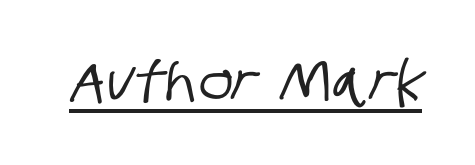
Q: Is the typeface a serif or a sans-serif typeface? A: Sans-serif.
Q: Is the text underlined? A: Yes.
Q: Is the spacing between letters normal or unusually wide? A: Normal.
Q: Width (condensed, normal, or wide)? A: Condensed.
Q: Stroke contrast? A: Low.
Q: x-height? A: Large.
Q: Monospaced? A: No.
